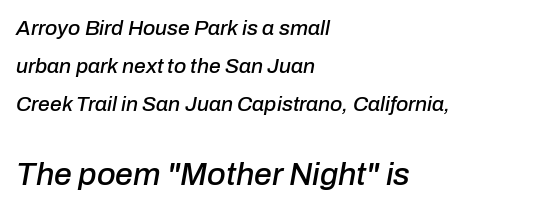
Q: Is the text italic (slanted)? A: Yes, it leans right by about 10 degrees.
Q: Is the text underlined? A: No.
Q: How is the paragraph aligned? A: Left-aligned.
Q: Is the spacing between letters normal or unusually wide? A: Normal.
Q: Which block of text is set in a larger size, the first (top) or the second (bottom)? A: The second (bottom) one.
Q: Width (condensed, normal, or wide)? A: Normal.
Q: Stroke contrast? A: Low.
Q: x-height? A: Medium.
Q: Monospaced? A: No.
